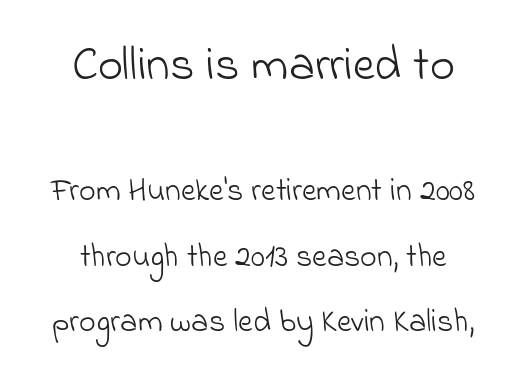
The image shows 48 px light sans-serif type; set centered, loose line spacing (2.04x), normal letter spacing, not underlined; the first (top) block is 1.5x larger; low stroke contrast and a small x-height.
